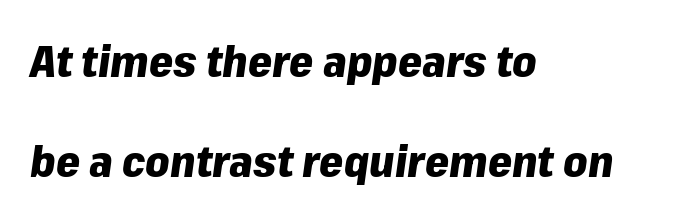
Q: Is the text bold? A: Yes.
Q: Is the text italic (slanted)? A: Yes, it leans right by about 8 degrees.
Q: Is the text underlined? A: No.
Q: How is the paragraph aligned? A: Left-aligned.
Q: Is the spacing between letters normal or unusually wide? A: Normal.
Q: Is the spacing between lines tight, normal or loose? A: Loose.
Q: Width (condensed, normal, or wide)? A: Normal.
Q: Stroke contrast? A: Low.
Q: x-height? A: Medium.
Q: Monospaced? A: No.
